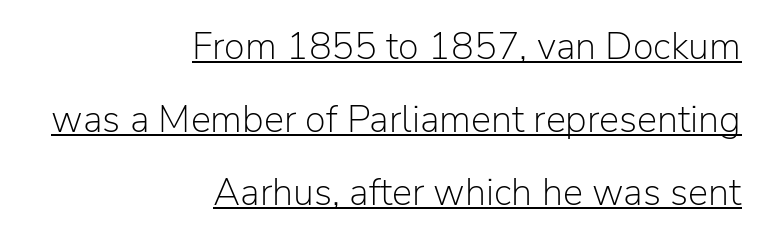
No letter is thick-stroked: the sample isn't bold. Is there an underline? Yes — a line sits under the letters. Airy leading. Examine the stroke ends and you'll find no serifs. Spacing between characters is what you'd get straight out of the box.
